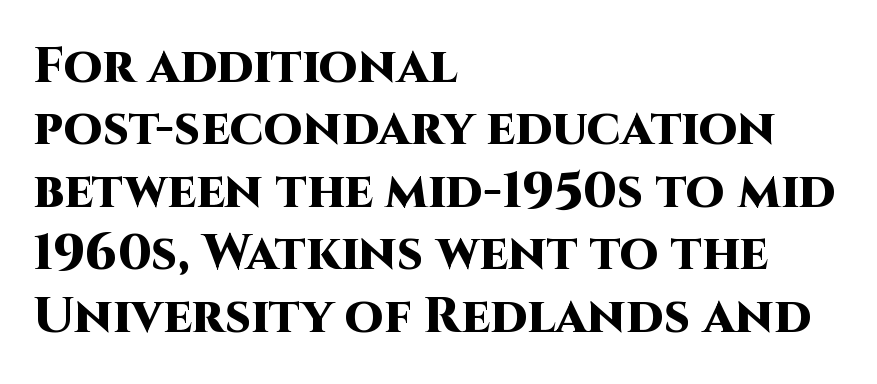
Q: Is the text bold? A: Yes.
Q: Is the text italic (slanted)? A: No, it is upright.
Q: Is the typeface a serif or a sans-serif typeface? A: Sans-serif.
Q: Is the text underlined? A: No.
Q: How is the paragraph aligned? A: Left-aligned.
Q: Is the spacing between letters normal or unusually wide? A: Normal.
Q: Is the spacing between lines tight, normal or loose? A: Normal.
Q: Width (condensed, normal, or wide)? A: Normal.
Q: Stroke contrast? A: High.
Q: x-height? A: Large.
Q: Monospaced? A: No.
